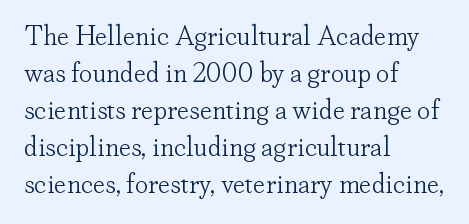
Reading down the block, your eye returns to a fixed left position each line. Tall strokes in this sample are plumb rather than angled. The rendering uses a moderate line-height, typical for paragraphs. This is not heavy type; no bold has been used. Any mark beneath the type? The region is blank. Each word holds together tightly as a unit, with standard inter-letter gaps.
